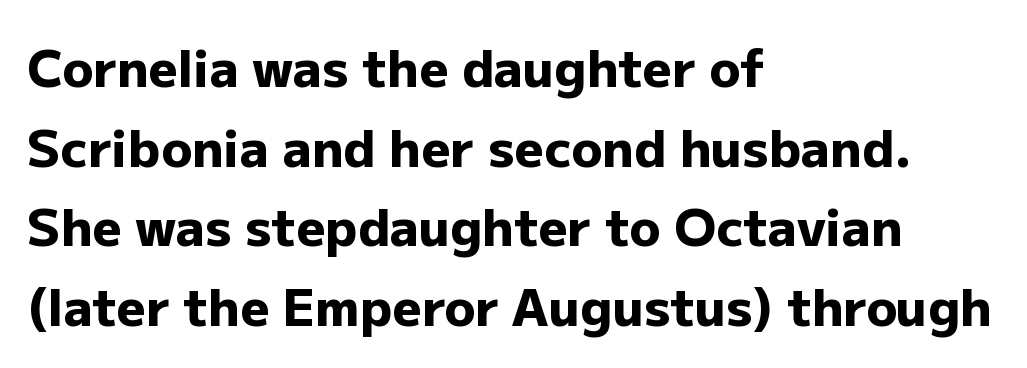
{"serif": "no", "italic": "no", "bold": "yes", "weight": "heavy", "width": "normal", "stroke_contrast": "low", "x_height": "medium", "monospaced": "no", "underline": "no", "align": "left", "line_spacing": "normal", "line_spacing_ratio": 1.56, "letter_spacing": "normal", "letter_spacing_em": 0.0, "glyph_px": 51}
